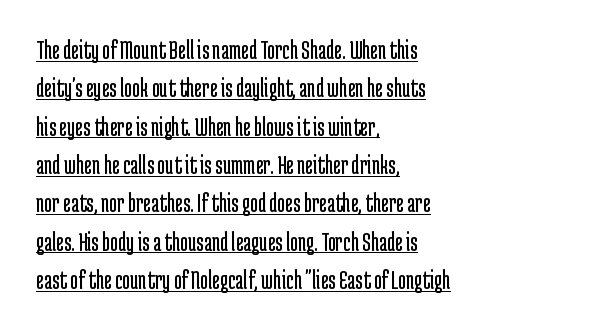
Q: Is the text bold? A: No.
Q: Is the text italic (slanted)? A: No, it is upright.
Q: Is the text underlined? A: Yes.
Q: How is the paragraph aligned? A: Left-aligned.
Q: Is the spacing between letters normal or unusually wide? A: Normal.
Q: Is the spacing between lines tight, normal or loose? A: Normal.
